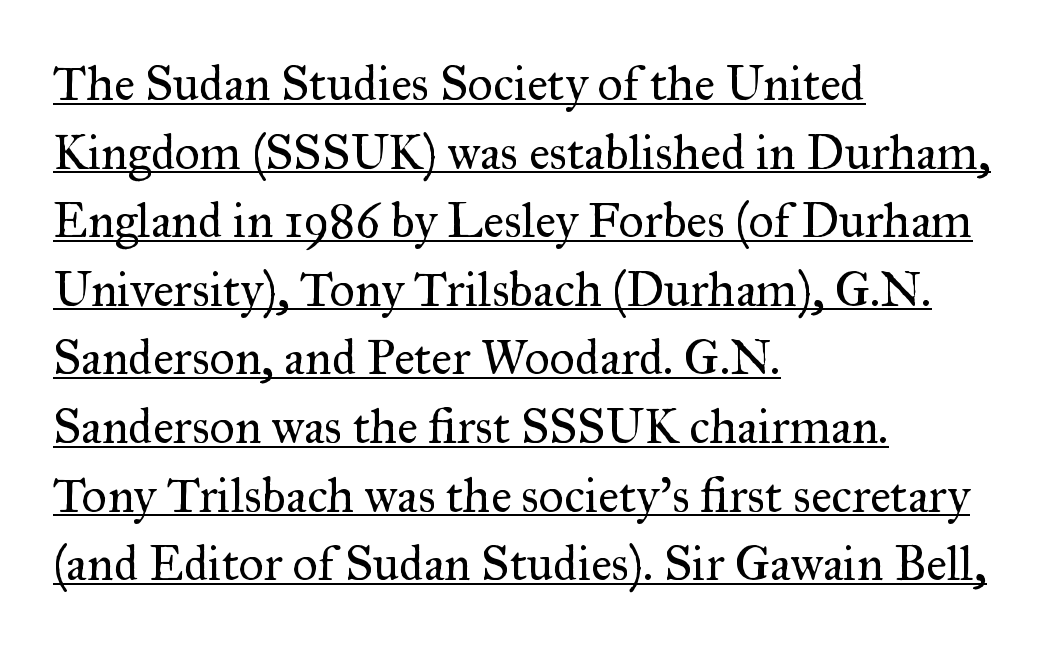
The paragraph shown leans on its left margin. The strokes carry an ordinary text weight at most. The string is rendered with underlining switched on. Think of a printed novel: that variable character pitch is what you see here. Regarding leading, the lines here are spaced in the standard way.
